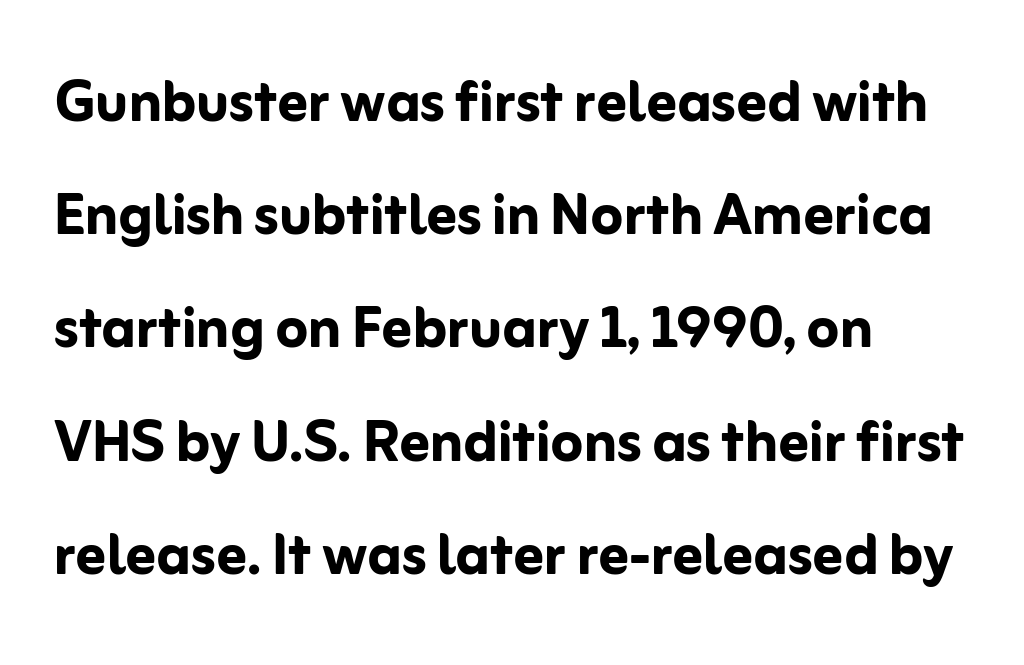
The image shows 74 px semibold sans-serif type, upright; set left-aligned, normal line spacing (1.53x), normal letter spacing, not underlined; low stroke contrast and a medium x-height.
